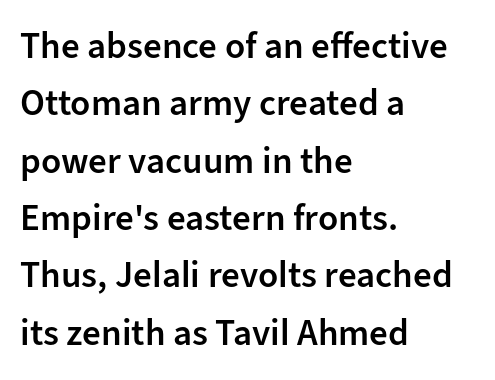
Q: Is the text bold? A: Semi-bold.
Q: Is the text italic (slanted)? A: No, it is upright.
Q: Is the typeface a serif or a sans-serif typeface? A: Sans-serif.
Q: Is the text underlined? A: No.
Q: How is the paragraph aligned? A: Left-aligned.
Q: Is the spacing between letters normal or unusually wide? A: Normal.
Q: Is the spacing between lines tight, normal or loose? A: Normal.
Q: Width (condensed, normal, or wide)? A: Normal.
Q: Stroke contrast? A: Low.
Q: x-height? A: Medium.
Q: Monospaced? A: No.
